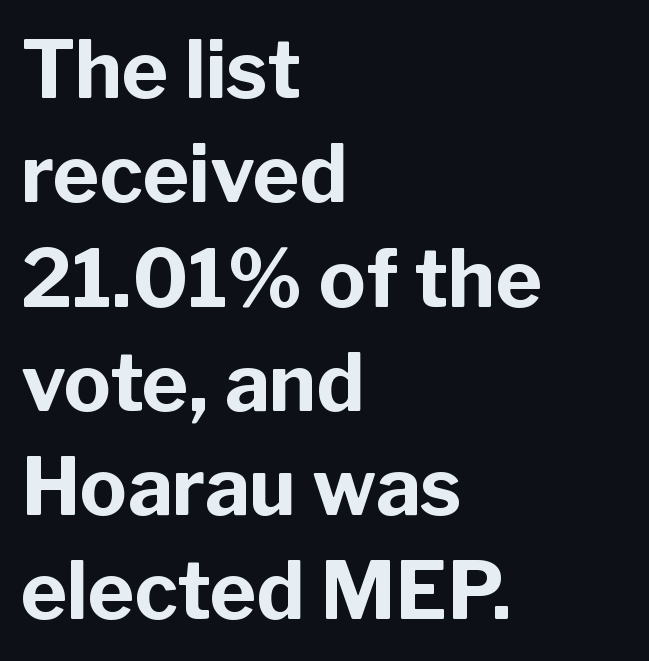
{"serif": "no", "italic": "no", "bold": "yes", "weight": "bold", "width": "normal", "stroke_contrast": "low", "x_height": "medium", "monospaced": "no", "underline": "no", "align": "left", "line_spacing": "normal", "line_spacing_ratio": 1.32, "letter_spacing": "normal", "letter_spacing_em": 0.0, "glyph_px": 79}
